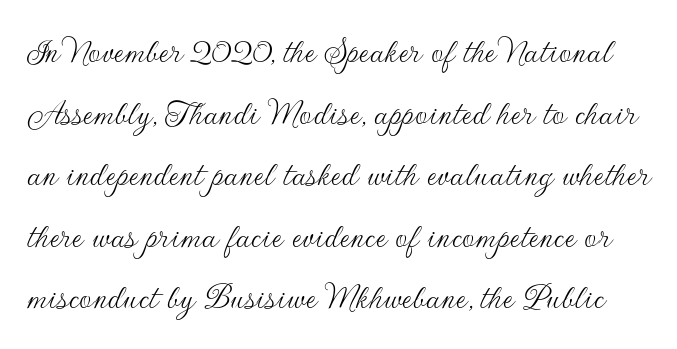
{"serif": "no", "bold": "no", "weight": "thin", "width": "normal", "stroke_contrast": "low", "x_height": "small", "monospaced": "no", "underline": "no", "line_spacing": "normal", "line_spacing_ratio": 1.58, "letter_spacing": "normal", "letter_spacing_em": 0.0, "glyph_px": 39}
